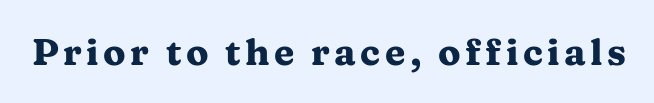
Q: Is the text bold? A: Yes.
Q: Is the text italic (slanted)? A: No, it is upright.
Q: Is the typeface a serif or a sans-serif typeface? A: Serif.
Q: Is the text underlined? A: No.
Q: Width (condensed, normal, or wide)? A: Wide.
Q: Stroke contrast? A: Medium.
Q: x-height? A: Medium.
Q: Monospaced? A: No.
